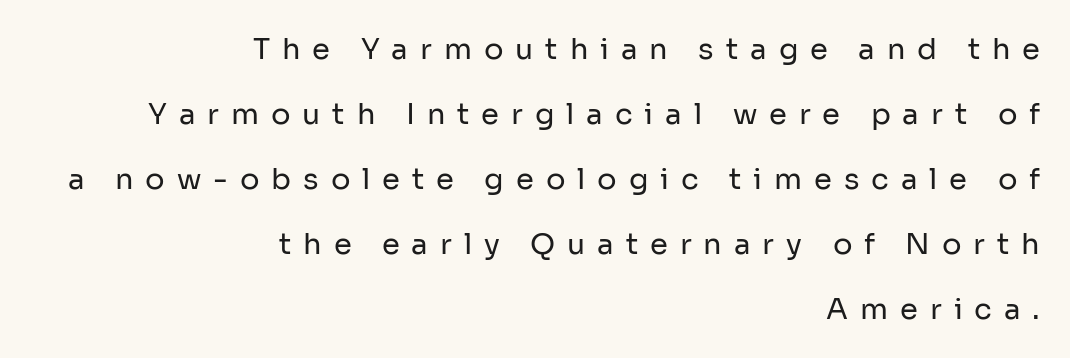
The image shows 29 px regular-weight sans-serif type, upright; set right-aligned, loose line spacing (2.24x), unusually wide letter spacing (+0.41 em), not underlined; low stroke contrast and a medium x-height.
